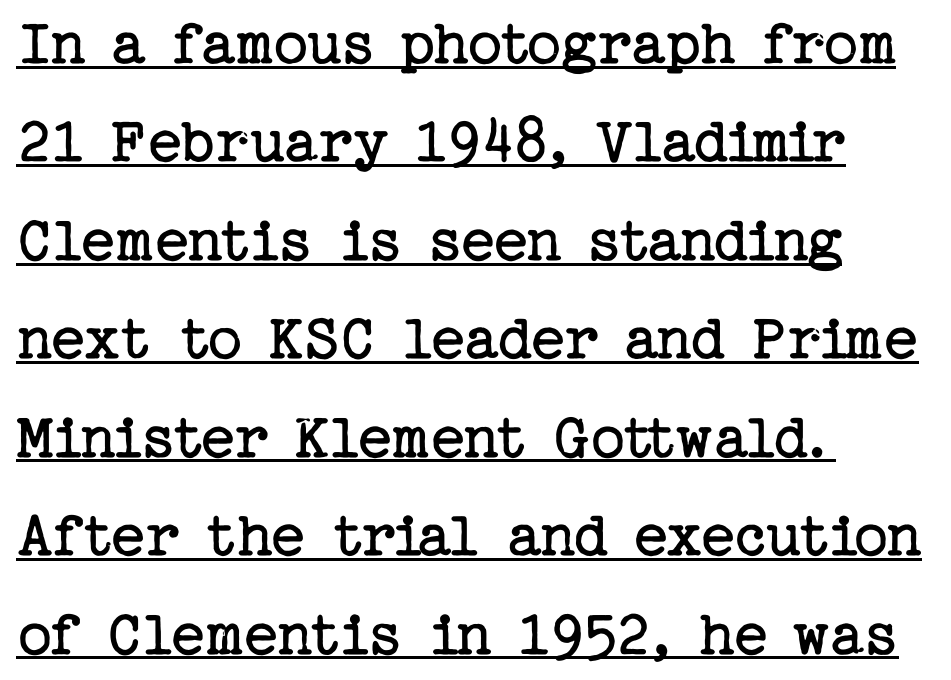
{"serif": "yes", "italic": "no", "bold": "no", "weight": "regular", "width": "normal", "stroke_contrast": "low", "x_height": "medium", "underline": "yes", "align": "left", "line_spacing": "normal", "line_spacing_ratio": 1.47, "letter_spacing": "normal", "letter_spacing_em": 0.0, "glyph_px": 67}
